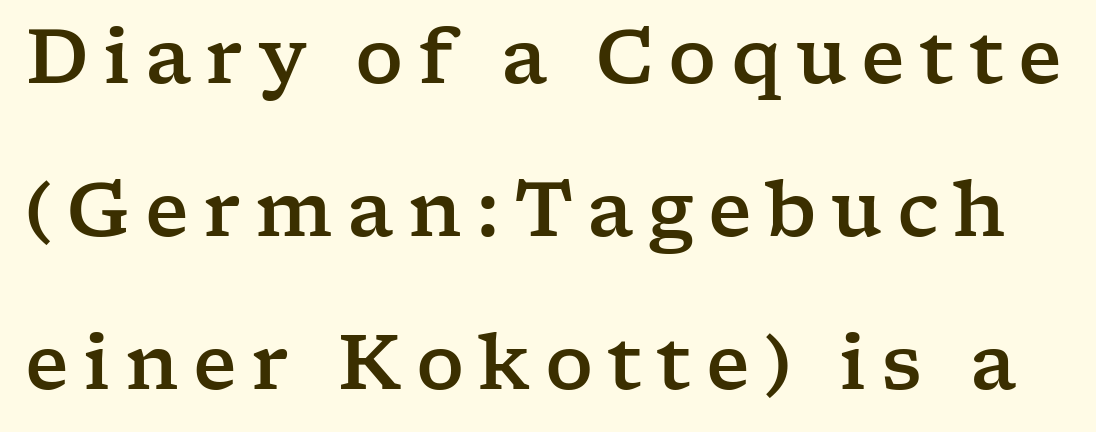
The image shows 75 px wide serif type, upright; set loose line spacing (2.04x), not underlined; low stroke contrast and a medium x-height.
